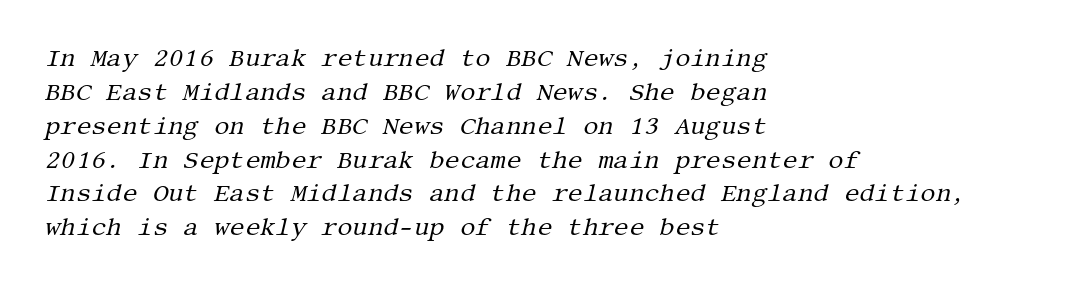
The image shows 24 px text type, italic (leaning right); set left-aligned, normal line spacing (1.41x), normal letter spacing, not underlined.
